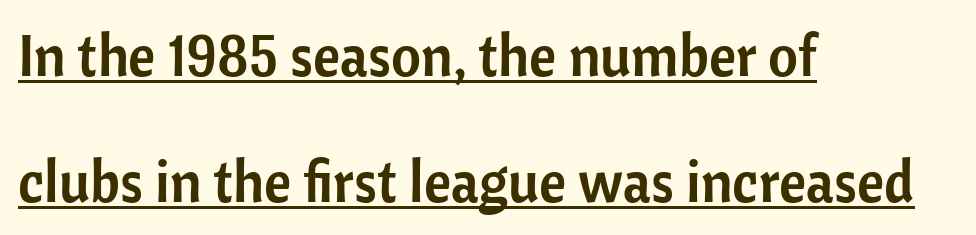
Tall strokes in this sample are plumb rather than angled. Loosely led — the rows are spread out. Here the designer chose a conventional face with non-uniform glyph widths. Every word sits above its own underline. The compositor pushed each line to the left boundary.
